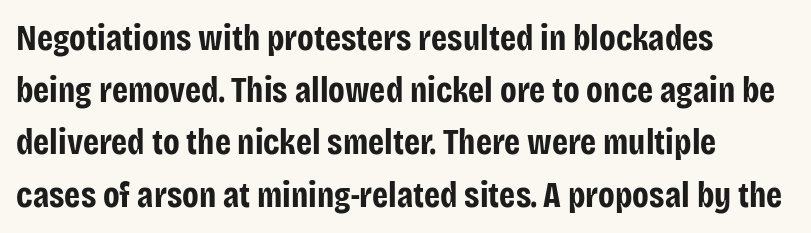
Q: Is the text bold? A: Yes.
Q: Is the text italic (slanted)? A: No, it is upright.
Q: Is the typeface a serif or a sans-serif typeface? A: Sans-serif.
Q: Is the text underlined? A: No.
Q: How is the paragraph aligned? A: Left-aligned.
Q: Is the spacing between letters normal or unusually wide? A: Normal.
Q: Is the spacing between lines tight, normal or loose? A: Normal.
Q: Width (condensed, normal, or wide)? A: Condensed.
Q: Stroke contrast? A: Low.
Q: x-height? A: Large.
Q: Monospaced? A: No.
